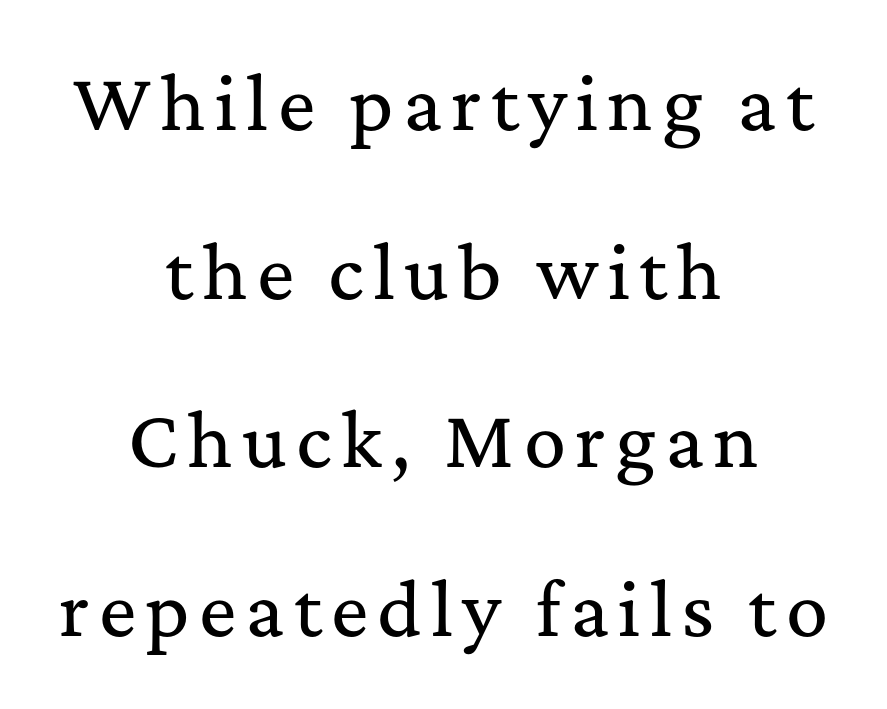
The lines are spread far apart with generous leading. The face used here is proportionally spaced, like ordinary book or web type. Letterform terminals end in serifs throughout the passage. Posture: upright roman. Short and long lines alike share a common midpoint.
